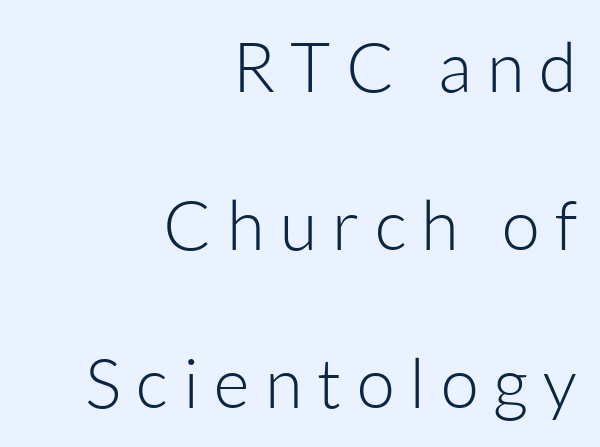
Weight: regular or lighter. Check the space under the baseline: it is left empty. Here the designer chose a conventional face with non-uniform glyph widths. Visually the block forms a straight wall on the right and a jagged coastline on the left.
